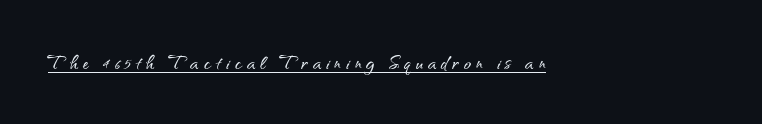
Q: Is the text italic (slanted)? A: Yes.
Q: Is the text underlined? A: Yes.
Q: How is the paragraph aligned? A: Left-aligned.
Q: Is the spacing between letters normal or unusually wide? A: Unusually wide.
